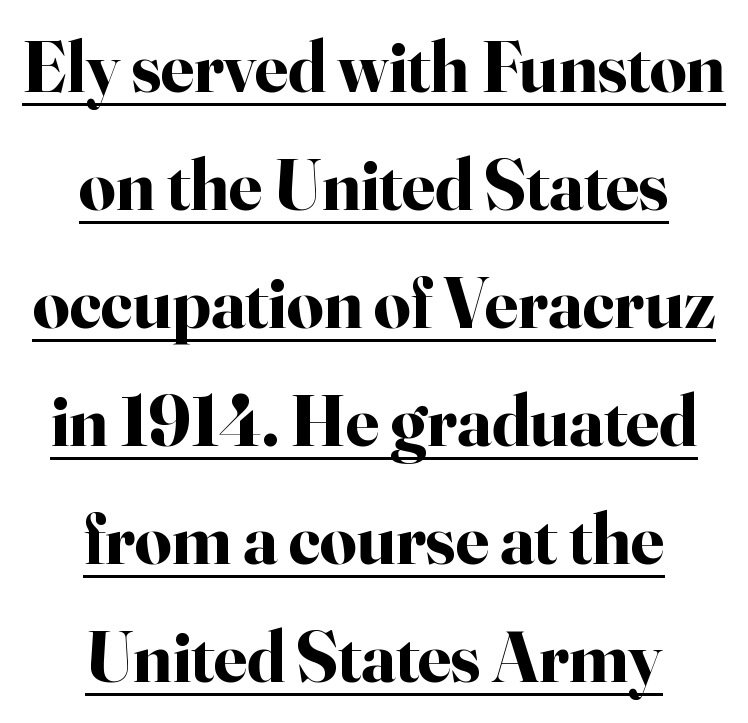
{"serif": "yes", "italic": "no", "bold": "yes", "weight": "bold", "width": "normal", "stroke_contrast": "high", "x_height": "small", "monospaced": "no", "underline": "yes", "align": "center", "line_spacing": "normal", "line_spacing_ratio": 1.64, "letter_spacing": "normal", "letter_spacing_em": 0.0, "glyph_px": 72}
